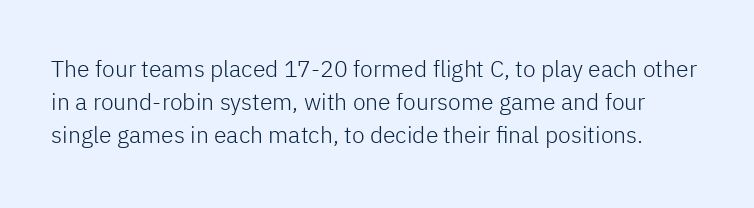
{"italic": "no", "bold": "no", "underline": "no", "line_spacing": "normal", "line_spacing_ratio": 1.44, "letter_spacing": "normal", "letter_spacing_em": 0.0, "glyph_px": 23}
